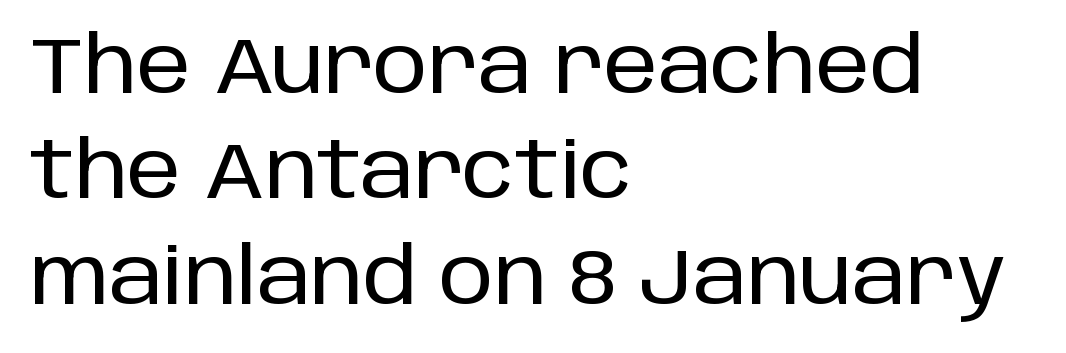
The image shows 78 px sans-serif type, upright; set left-aligned, normal line spacing (1.35x), normal letter spacing, not underlined; low stroke contrast and a large x-height.
